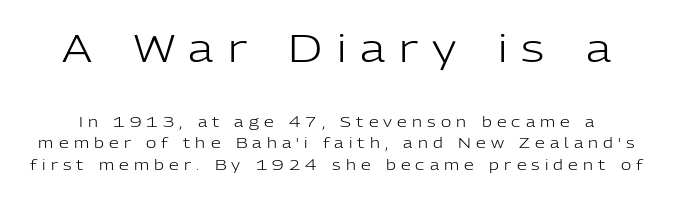
{"serif": "no", "italic": "no", "bold": "no", "weight": "light", "width": "normal", "stroke_contrast": "low", "x_height": "medium", "monospaced": "no", "underline": "no", "line_spacing": "normal", "line_spacing_ratio": 1.52, "letter_spacing": "wide", "letter_spacing_em": 0.37, "larger_block": "first", "size_ratio": 2.71, "glyph_px": 38}
